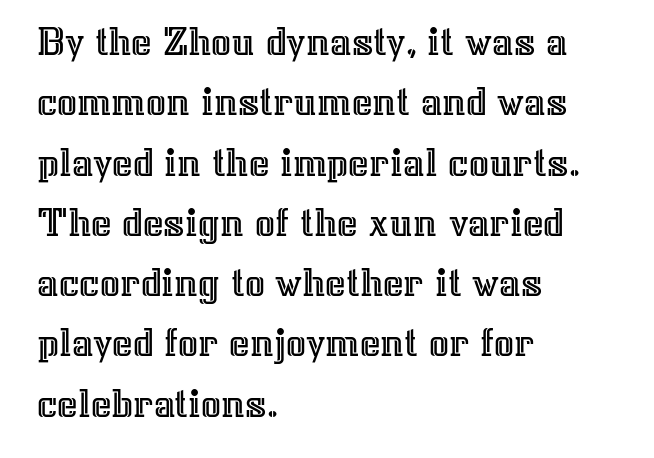
Posture: upright roman. In CSS terms this would be text-align: left. Is this a fixed-width face? No — the glyphs have proportional, varying widths. Notice how descenders clear the ascenders below comfortably — that's standard leading. A clean baseline with only descenders dipping below it. The rendering keeps characters at their native spacing.
